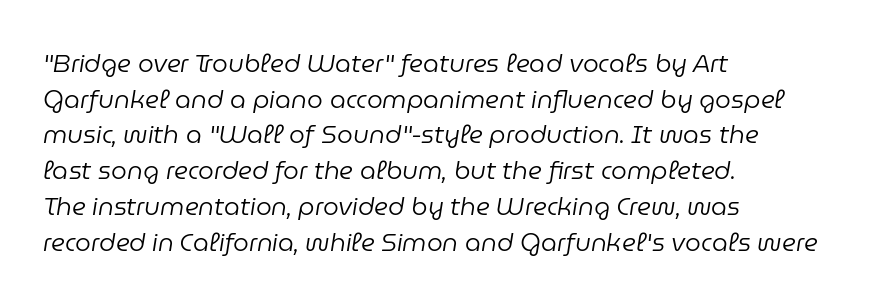
{"italic": "yes", "lean": "right", "slant_degrees": 9, "bold": "no", "underline": "no", "align": "left", "line_spacing": "normal", "line_spacing_ratio": 1.43, "letter_spacing": "normal", "letter_spacing_em": 0.0, "glyph_px": 25}
